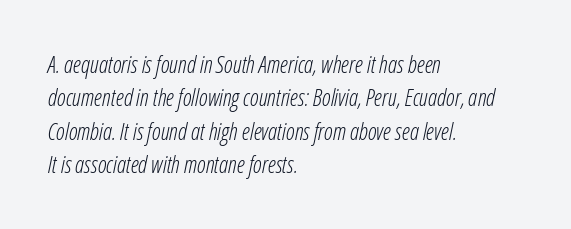
{"italic": "yes", "lean": "right", "slant_degrees": 12, "bold": "no", "underline": "no", "align": "left", "line_spacing": "normal", "line_spacing_ratio": 1.45, "letter_spacing": "normal", "letter_spacing_em": 0.0, "glyph_px": 23}
